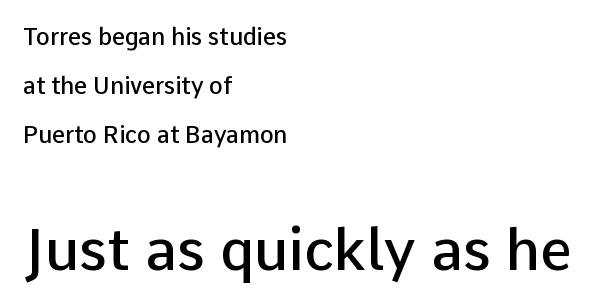
Character size in the trailing block exceeds that of the leading block. Nothing sits at the stroke ends, so this counts as sans-serif. Bold? Not quite — semibold, heavier than regular but stopping short. This sample has the flowing, uneven cadence of proportional lettering.
